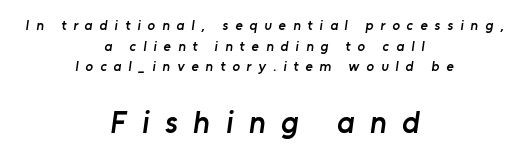
Q: Is the text bold? A: Semi-bold.
Q: Is the typeface a serif or a sans-serif typeface? A: Sans-serif.
Q: Is the text underlined? A: No.
Q: How is the paragraph aligned? A: Centered.
Q: Is the spacing between letters normal or unusually wide? A: Unusually wide.
Q: Is the spacing between lines tight, normal or loose? A: Normal.
Q: Which block of text is set in a larger size, the first (top) or the second (bottom)? A: The second (bottom) one.
Q: Width (condensed, normal, or wide)? A: Normal.
Q: Stroke contrast? A: Low.
Q: x-height? A: Medium.
Q: Monospaced? A: No.
